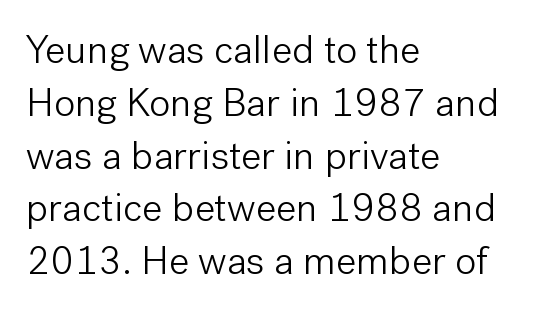
{"serif": "no", "italic": "no", "bold": "no", "weight": "light", "width": "normal", "stroke_contrast": "low", "x_height": "medium", "monospaced": "no", "underline": "no", "align": "left", "line_spacing": "normal", "line_spacing_ratio": 1.32, "letter_spacing": "normal", "letter_spacing_em": 0.0, "glyph_px": 40}
